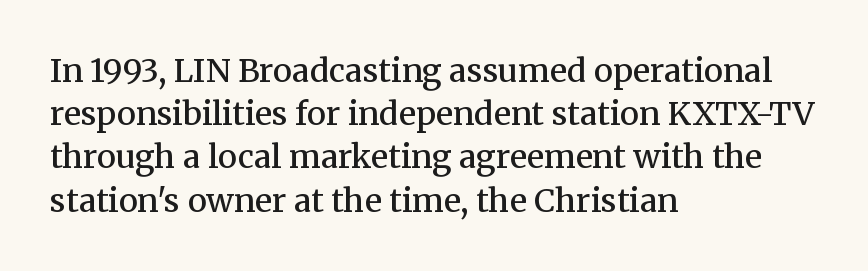
The image shows 32 px semibold serif type, upright; set left-aligned, normal line spacing (1.35x), normal letter spacing, not underlined; medium stroke contrast and a medium x-height.
